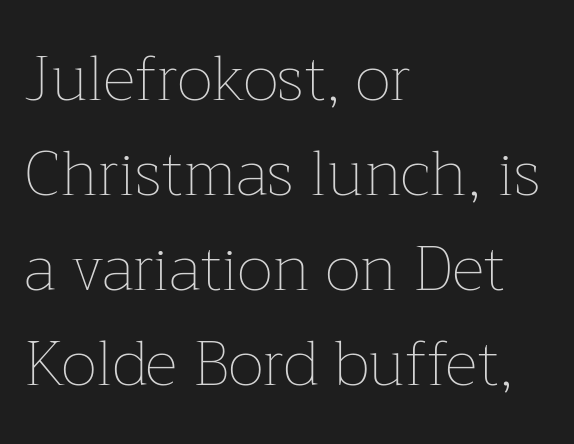
Q: Is the text bold? A: No.
Q: Is the text italic (slanted)? A: No, it is upright.
Q: Is the text underlined? A: No.
Q: How is the paragraph aligned? A: Left-aligned.
Q: Is the spacing between letters normal or unusually wide? A: Normal.
Q: Is the spacing between lines tight, normal or loose? A: Normal.
Q: Width (condensed, normal, or wide)? A: Normal.
Q: Stroke contrast? A: Low.
Q: x-height? A: Medium.
Q: Monospaced? A: No.
